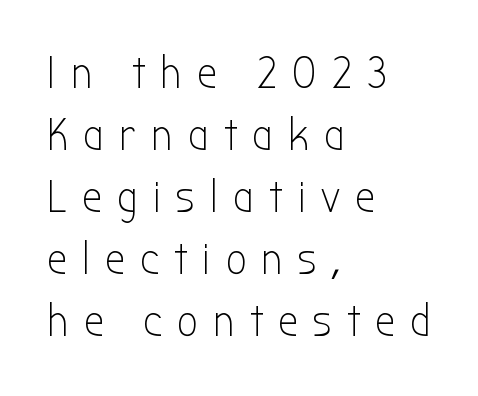
{"serif": "no", "italic": "no", "bold": "no", "weight": "light", "width": "condensed", "stroke_contrast": "low", "x_height": "medium", "monospaced": "no", "underline": "no", "align": "left", "line_spacing": "normal", "line_spacing_ratio": 1.38, "letter_spacing": "wide", "letter_spacing_em": 0.34, "glyph_px": 45}
